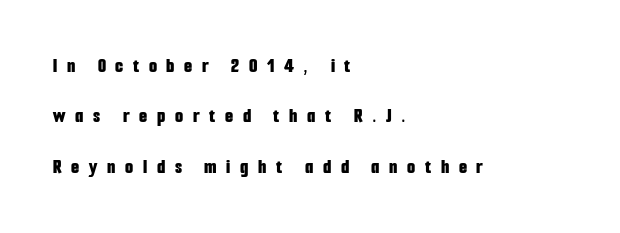
{"italic": "no", "bold": "yes", "underline": "no", "align": "left", "line_spacing": "loose", "line_spacing_ratio": 2.4, "letter_spacing": "wide", "letter_spacing_em": 0.46, "glyph_px": 21}
